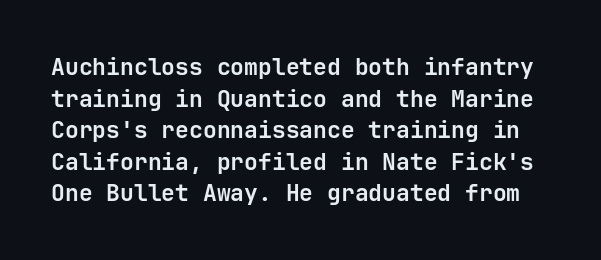
Q: Is the text bold? A: Yes.
Q: Is the text italic (slanted)? A: No, it is upright.
Q: Is the text underlined? A: No.
Q: Is the spacing between letters normal or unusually wide? A: Normal.
Q: Is the spacing between lines tight, normal or loose? A: Normal.
